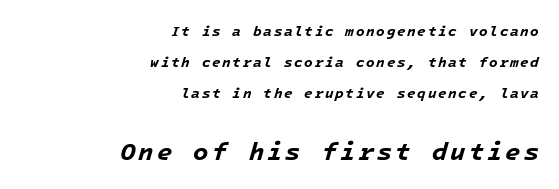
In this sample the second text group is rendered at the bigger scale. The lines are quadded right. The strokes are fattened all the way to bold. The face used here has a pronounced slope to its letters.
